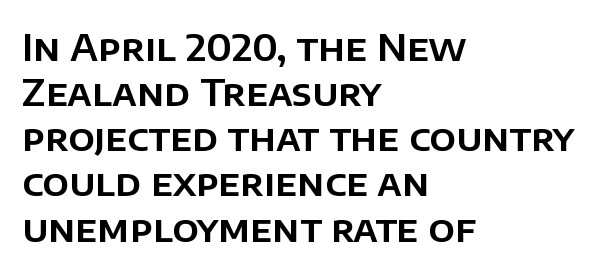
Q: Is the text italic (slanted)? A: No, it is upright.
Q: Is the typeface a serif or a sans-serif typeface? A: Sans-serif.
Q: Is the text underlined? A: No.
Q: How is the paragraph aligned? A: Left-aligned.
Q: Is the spacing between letters normal or unusually wide? A: Normal.
Q: Width (condensed, normal, or wide)? A: Normal.
Q: Stroke contrast? A: Low.
Q: x-height? A: Large.
Q: Monospaced? A: No.
